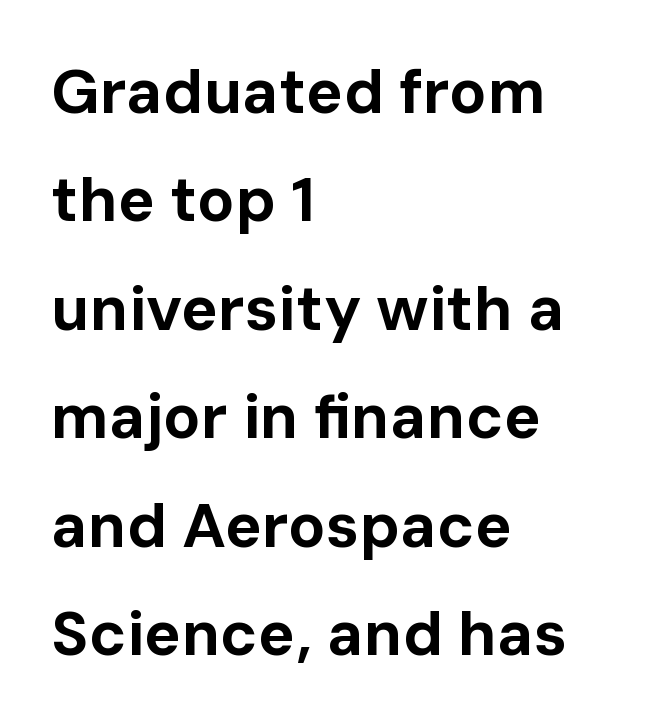
Q: Is the text bold? A: Yes.
Q: Is the text italic (slanted)? A: No, it is upright.
Q: Is the typeface a serif or a sans-serif typeface? A: Sans-serif.
Q: Is the text underlined? A: No.
Q: How is the paragraph aligned? A: Left-aligned.
Q: Is the spacing between letters normal or unusually wide? A: Normal.
Q: Width (condensed, normal, or wide)? A: Normal.
Q: Stroke contrast? A: Low.
Q: x-height? A: Medium.
Q: Monospaced? A: No.
